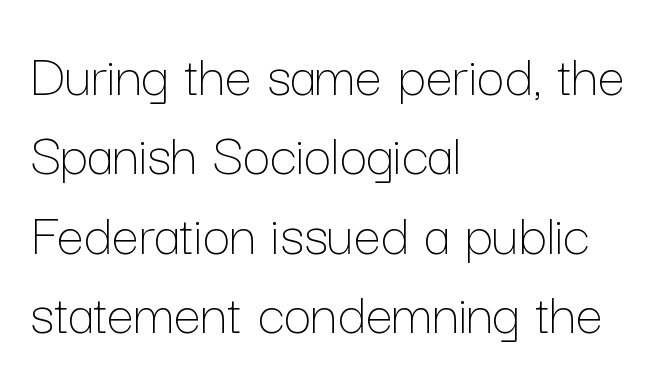
The image shows 61 px thin type, upright; set left-aligned, normal line spacing (1.3x), normal letter spacing, not underlined; low stroke contrast and a medium x-height.
